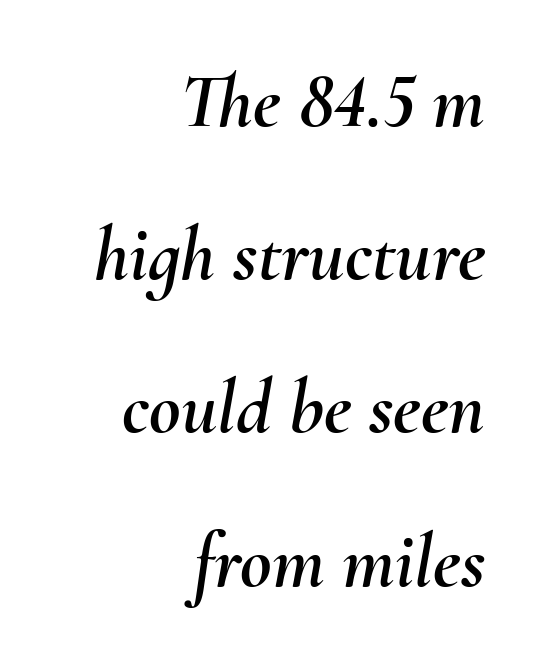
{"italic": "yes", "lean": "right", "slant_degrees": 10, "width": "normal", "stroke_contrast": "medium", "x_height": "small", "monospaced": "no", "underline": "no", "align": "right", "line_spacing": "loose", "line_spacing_ratio": 1.99, "letter_spacing": "normal", "letter_spacing_em": 0.0, "glyph_px": 77}
